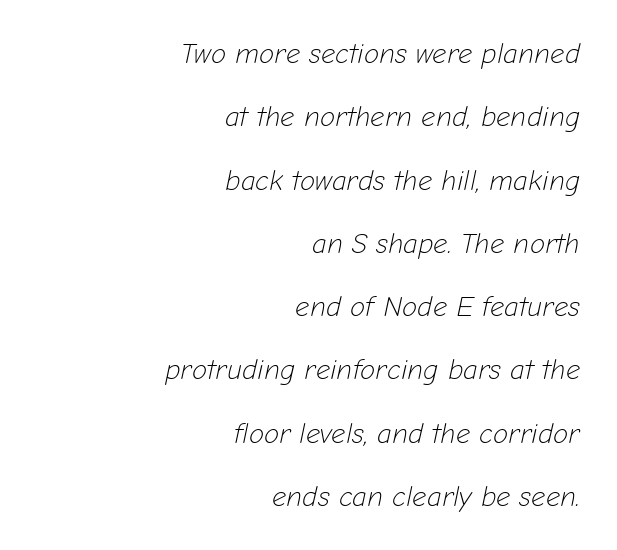
You could not count columns in this text — the font is proportionally spaced. This reads as an unemphasized weight, regular at the heaviest. Short note: letters normally spaced. This is oblique type, the kind used for emphasis or titles. The zone under the glyphs is completely vacant.
